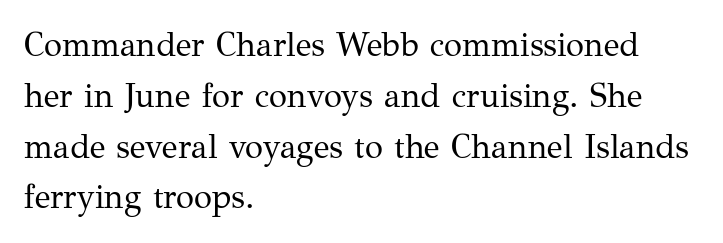
Q: Is the text bold? A: No.
Q: Is the text italic (slanted)? A: No, it is upright.
Q: Is the typeface a serif or a sans-serif typeface? A: Serif.
Q: Is the text underlined? A: No.
Q: How is the paragraph aligned? A: Left-aligned.
Q: Is the spacing between letters normal or unusually wide? A: Normal.
Q: Is the spacing between lines tight, normal or loose? A: Normal.
Q: Width (condensed, normal, or wide)? A: Normal.
Q: Stroke contrast? A: Medium.
Q: x-height? A: Medium.
Q: Monospaced? A: No.
